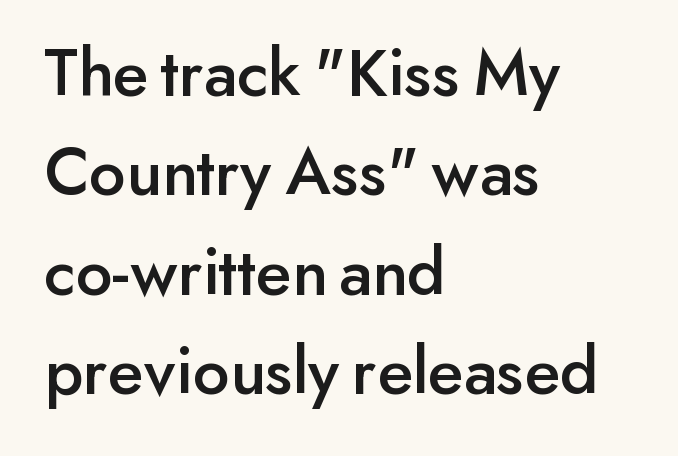
{"serif": "no", "italic": "no", "width": "normal", "stroke_contrast": "low", "x_height": "small", "monospaced": "no", "underline": "no", "align": "left", "line_spacing": "normal", "line_spacing_ratio": 1.42, "letter_spacing": "normal", "letter_spacing_em": 0.0, "glyph_px": 70}
